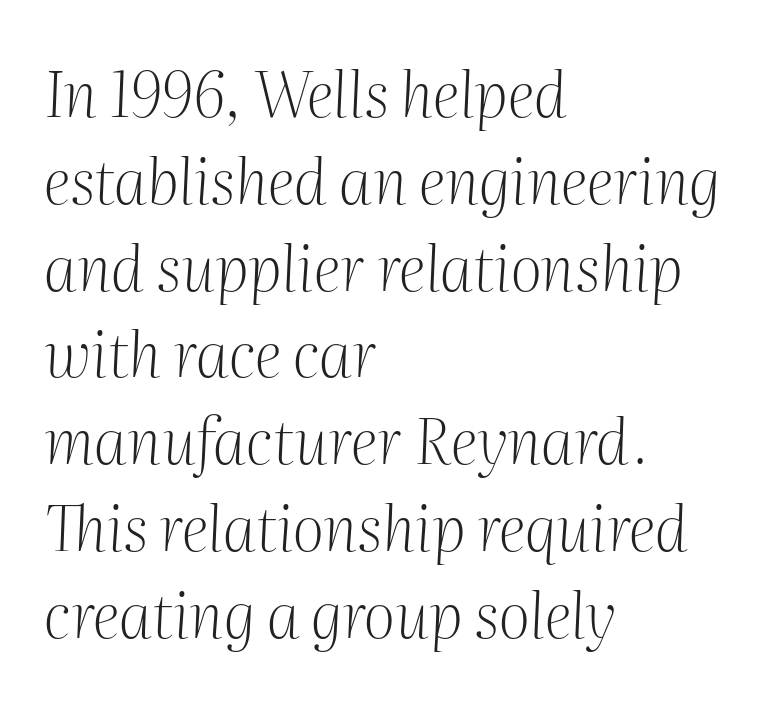
Q: Is the text bold? A: No.
Q: Is the text italic (slanted)? A: Yes, it leans right by about 2 degrees.
Q: Is the typeface a serif or a sans-serif typeface? A: Serif.
Q: Is the text underlined? A: No.
Q: How is the paragraph aligned? A: Left-aligned.
Q: Is the spacing between letters normal or unusually wide? A: Normal.
Q: Is the spacing between lines tight, normal or loose? A: Normal.
Q: Width (condensed, normal, or wide)? A: Normal.
Q: Stroke contrast? A: Medium.
Q: x-height? A: Medium.
Q: Monospaced? A: No.
